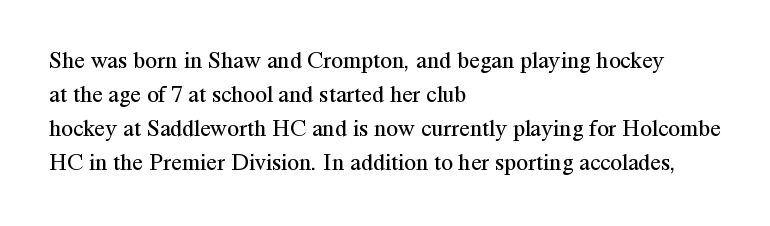
Q: Is the text bold? A: No.
Q: Is the text italic (slanted)? A: No, it is upright.
Q: Is the text underlined? A: No.
Q: How is the paragraph aligned? A: Left-aligned.
Q: Is the spacing between letters normal or unusually wide? A: Normal.
Q: Is the spacing between lines tight, normal or loose? A: Normal.
